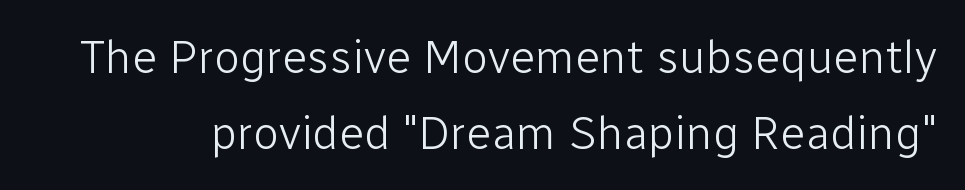
Q: Is the text bold? A: No.
Q: Is the text italic (slanted)? A: No, it is upright.
Q: Is the typeface a serif or a sans-serif typeface? A: Sans-serif.
Q: Is the text underlined? A: No.
Q: Is the spacing between letters normal or unusually wide? A: Normal.
Q: Is the spacing between lines tight, normal or loose? A: Normal.
Q: Width (condensed, normal, or wide)? A: Normal.
Q: Stroke contrast? A: Low.
Q: x-height? A: Medium.
Q: Monospaced? A: No.
